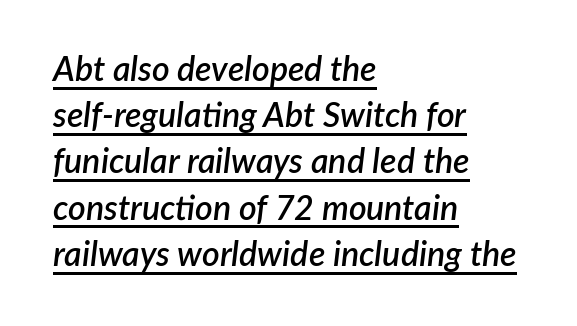
The image shows 34 px semibold type, italic (leaning right); set left-aligned, normal line spacing (1.36x), normal letter spacing, underlined; low stroke contrast and a medium x-height.
